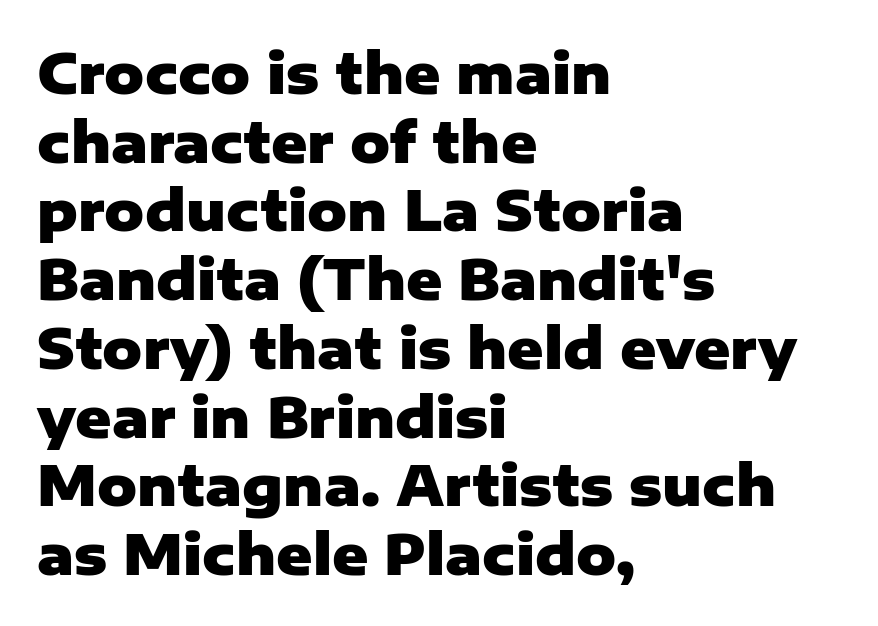
{"serif": "no", "italic": "no", "bold": "yes", "weight": "heavy", "width": "normal", "stroke_contrast": "low", "x_height": "medium", "monospaced": "no", "underline": "no", "align": "left", "line_spacing": "normal", "line_spacing_ratio": 1.25, "letter_spacing": "normal", "letter_spacing_em": 0.0, "glyph_px": 55}
